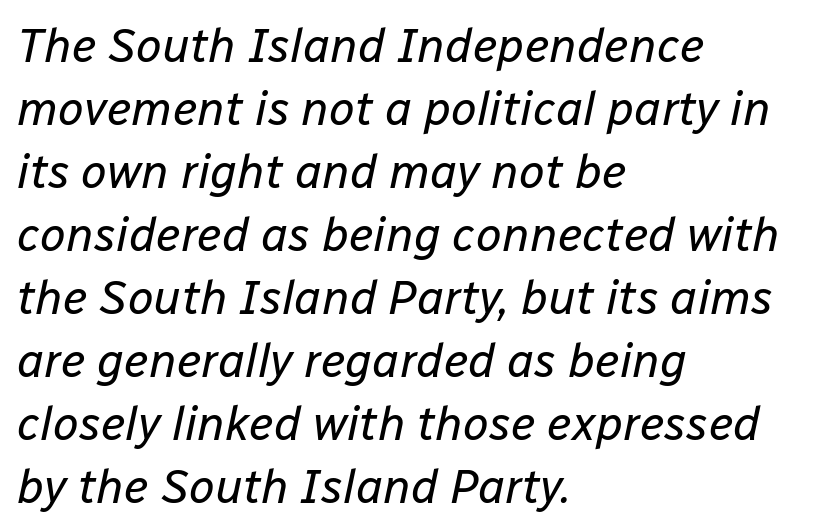
The gap between lines stays unmarked. Yep, that's italic — everything's leaning. Whoever set this chose a conventional vertical rhythm. Is this a heavy cut? Hardly; it is regular or lighter. The gaps between neighbouring characters are ordinary and unremarkable.
